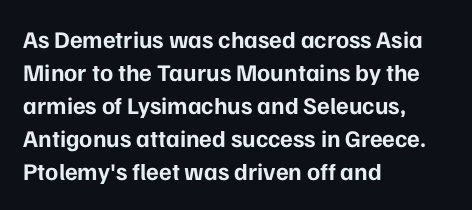
Q: Is the text bold? A: Yes.
Q: Is the text italic (slanted)? A: No, it is upright.
Q: Is the text underlined? A: No.
Q: How is the paragraph aligned? A: Left-aligned.
Q: Is the spacing between letters normal or unusually wide? A: Normal.
Q: Is the spacing between lines tight, normal or loose? A: Normal.
